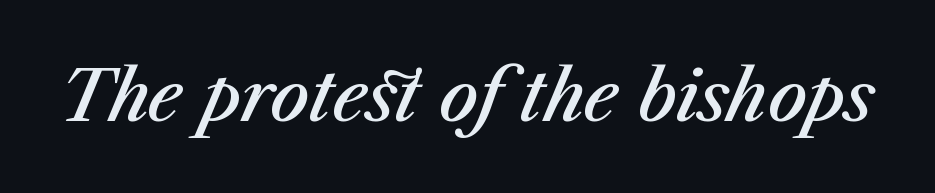
{"italic": "yes", "lean": "right", "slant_degrees": 23, "bold": "semi", "weight": "semibold", "width": "normal", "stroke_contrast": "medium", "x_height": "medium", "monospaced": "no", "underline": "no", "letter_spacing": "normal", "letter_spacing_em": 0.0, "glyph_px": 69}
